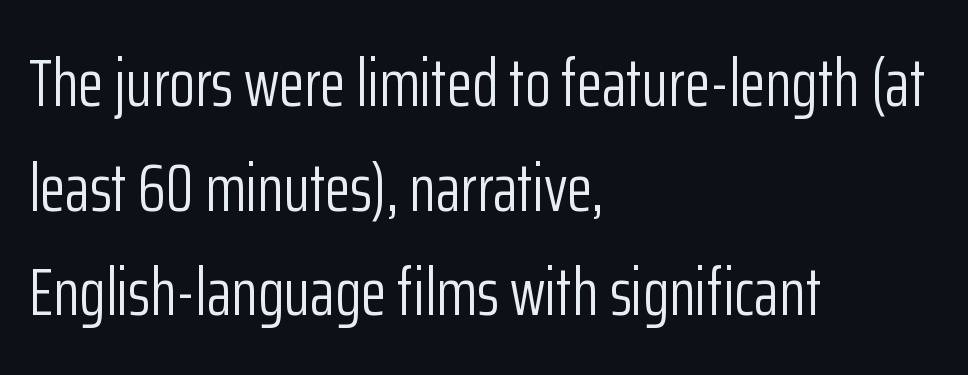
The image shows 67 px light, condensed sans-serif type, upright; set left-aligned, normal line spacing (1.56x), normal letter spacing, not underlined; low stroke contrast and a medium x-height.
